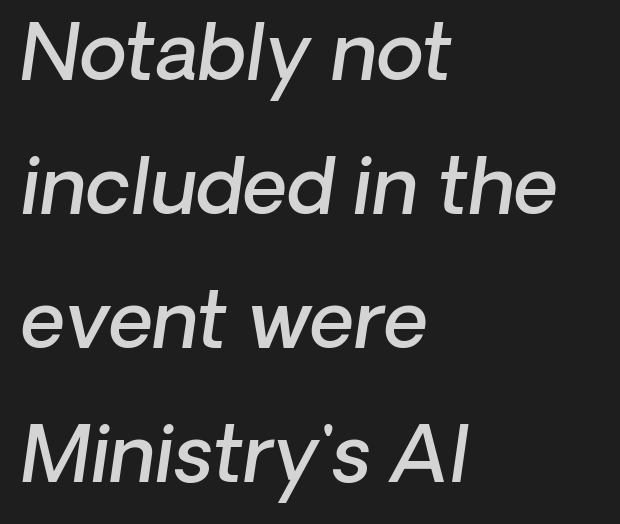
Q: Is the text bold? A: Semi-bold.
Q: Is the typeface a serif or a sans-serif typeface? A: Sans-serif.
Q: Is the text underlined? A: No.
Q: How is the paragraph aligned? A: Left-aligned.
Q: Is the spacing between letters normal or unusually wide? A: Normal.
Q: Width (condensed, normal, or wide)? A: Normal.
Q: Stroke contrast? A: Low.
Q: x-height? A: Medium.
Q: Monospaced? A: No.
